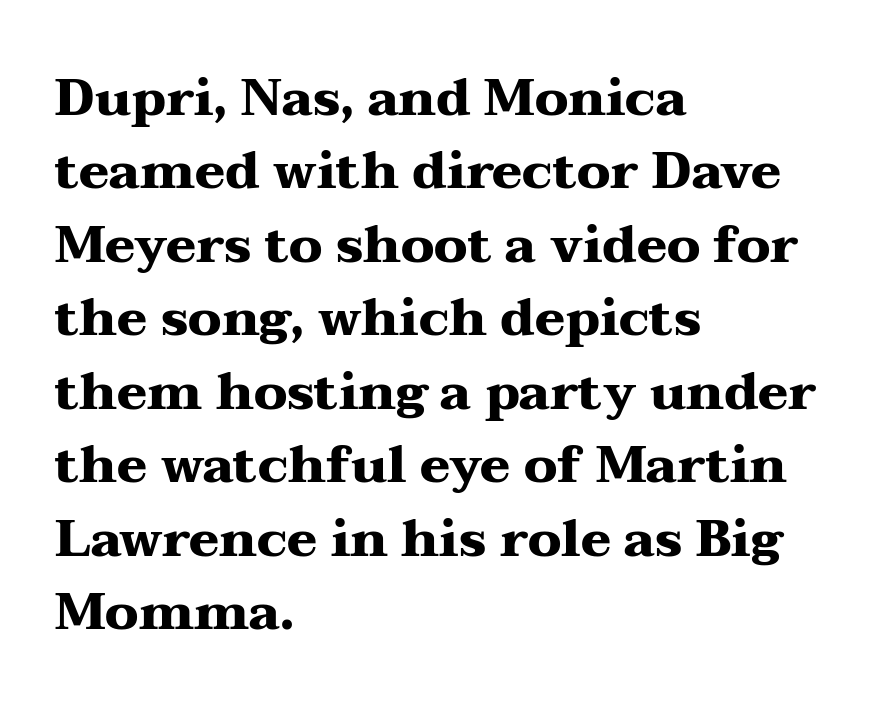
The image shows 51 px heavy, wide serif type, upright; set left-aligned, normal line spacing (1.44x), normal letter spacing, not underlined; medium stroke contrast and a medium x-height.
